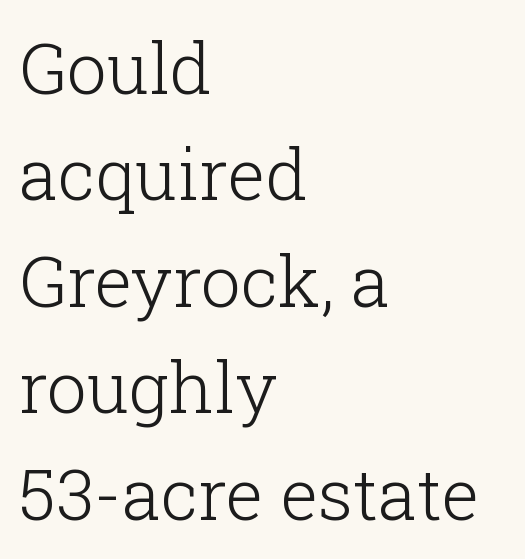
The image shows 71 px light serif type, upright; set left-aligned, normal line spacing (1.5x), normal letter spacing, not underlined; low stroke contrast and a medium x-height.
